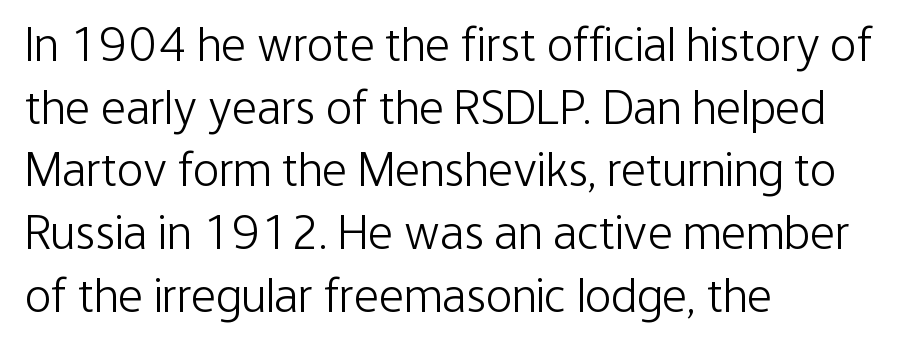
Q: Is the text bold? A: No.
Q: Is the text italic (slanted)? A: No, it is upright.
Q: Is the typeface a serif or a sans-serif typeface? A: Sans-serif.
Q: Is the text underlined? A: No.
Q: How is the paragraph aligned? A: Left-aligned.
Q: Is the spacing between letters normal or unusually wide? A: Normal.
Q: Is the spacing between lines tight, normal or loose? A: Normal.
Q: Width (condensed, normal, or wide)? A: Condensed.
Q: Stroke contrast? A: Low.
Q: x-height? A: Medium.
Q: Monospaced? A: No.
